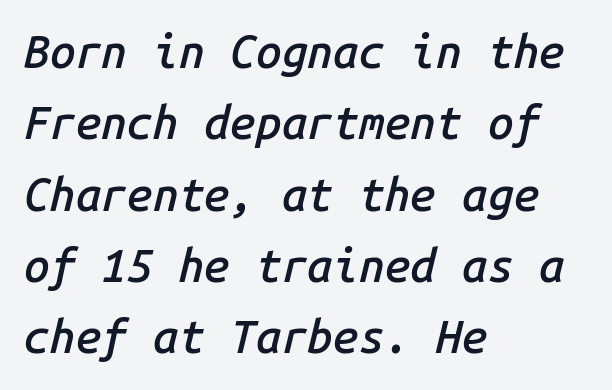
The image shows 46 px semibold type, italic (leaning right), monospaced; set left-aligned, normal line spacing (1.55x), normal letter spacing, not underlined; low stroke contrast and a medium x-height.
